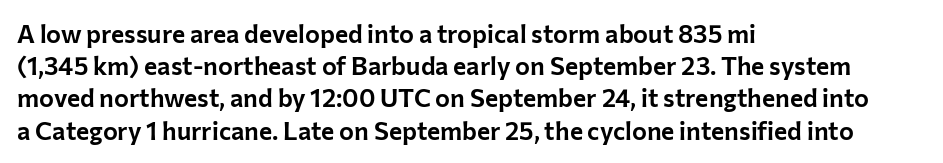
{"italic": "no", "underline": "no", "align": "left", "line_spacing": "normal", "line_spacing_ratio": 1.29, "letter_spacing": "normal", "letter_spacing_em": 0.0, "glyph_px": 25}
